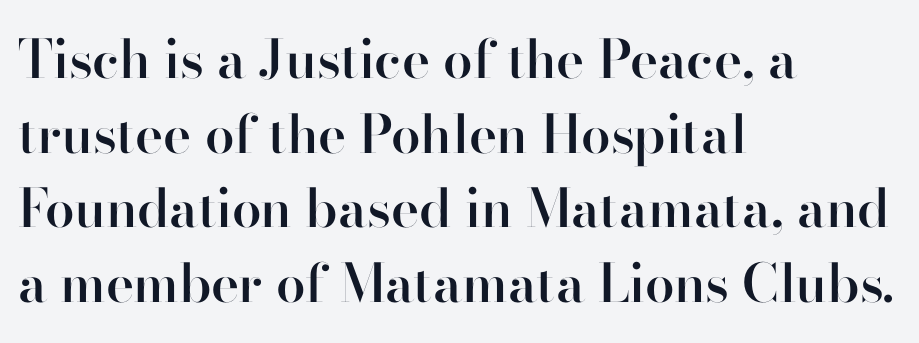
Q: Is the text bold? A: Semi-bold.
Q: Is the text italic (slanted)? A: No, it is upright.
Q: Is the typeface a serif or a sans-serif typeface? A: Sans-serif.
Q: Is the text underlined? A: No.
Q: How is the paragraph aligned? A: Left-aligned.
Q: Is the spacing between letters normal or unusually wide? A: Normal.
Q: Is the spacing between lines tight, normal or loose? A: Normal.
Q: Width (condensed, normal, or wide)? A: Normal.
Q: Stroke contrast? A: High.
Q: x-height? A: Small.
Q: Monospaced? A: No.
